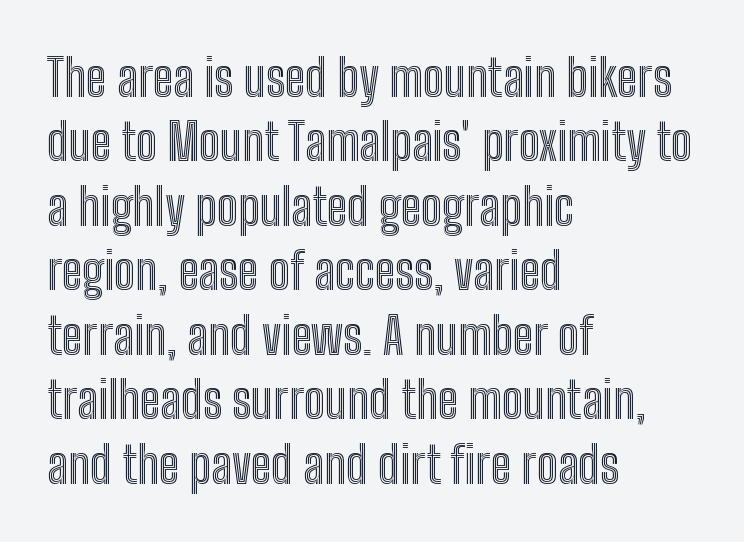
In terms of leading, this rendering sits right in the middle. The glyphs are unaccompanied by any horizontal stroke below them. A typesetter would call this zero additional tracking. The passage is arranged the way most books set body copy — flush left.
